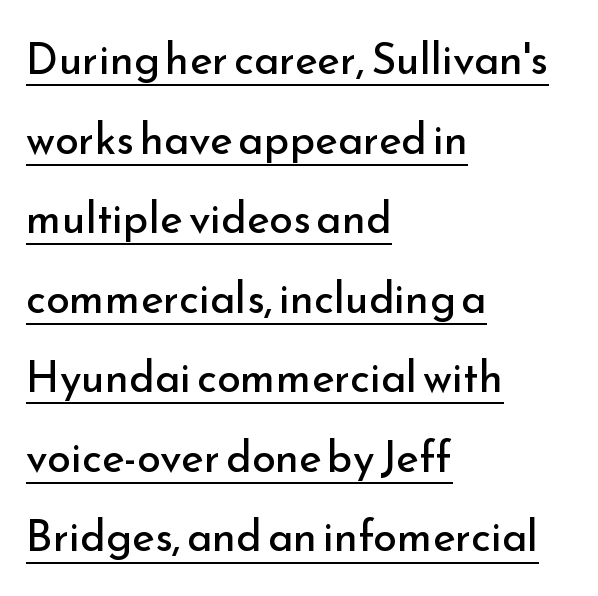
The image shows 43 px regular-weight sans-serif type, upright; set left-aligned, line spacing 1.85x, normal letter spacing, underlined; low stroke contrast and a small x-height.
